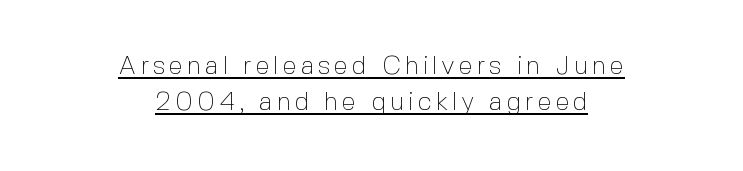
Style check: upright. The passage is arranged like a title page — every line centered. A typographer would call this underscored text. Vertical stems look standard width or narrower in stroke. The designer left line spacing at the default.
